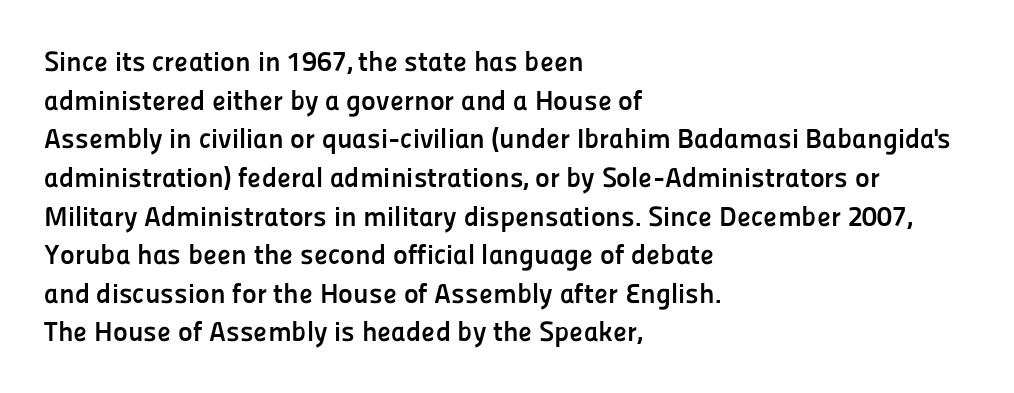
Line spacing here is normal. The typesetter chose a ragged-right arrangement here. Stroke terminals: plain, sans-serif. The rendering uses natural spacing where letterforms have individual widths. Notice how the stems are strictly vertical — no italics here.
